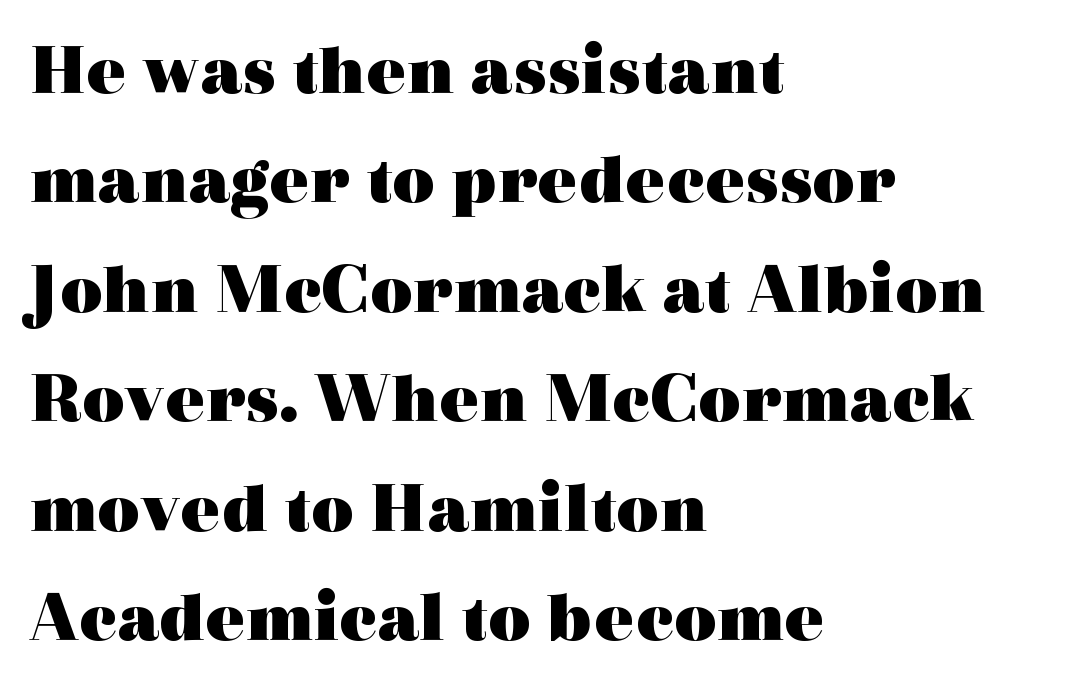
The rendering uses natural spacing where letterforms have individual widths. Every row of glyphs begins at an identical x-position on the left. A dark, heavy texture on the line: the type is bold. Nobody drew a line under any word here. Classification — serif.
